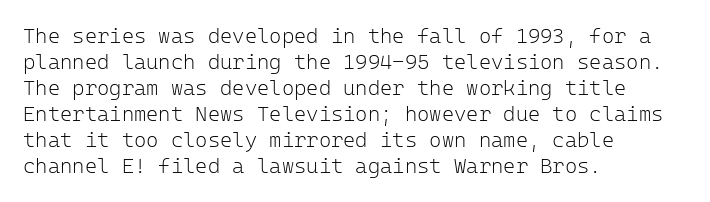
{"italic": "no", "bold": "no", "underline": "no", "align": "left", "line_spacing_ratio": 1.24, "letter_spacing": "normal", "letter_spacing_em": 0.0, "glyph_px": 21}
